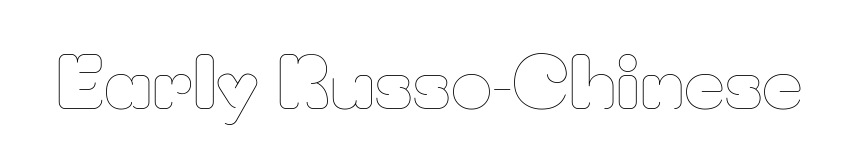
The image shows 70 px thin type, upright; set normal letter spacing, not underlined; low stroke contrast and a small x-height.
